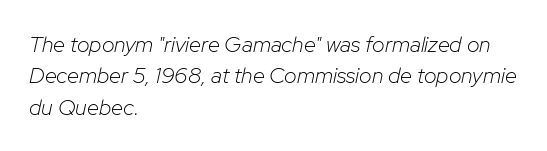
The image shows 22 px text type, italic (leaning right); set left-aligned, normal line spacing (1.43x), normal letter spacing, not underlined.
